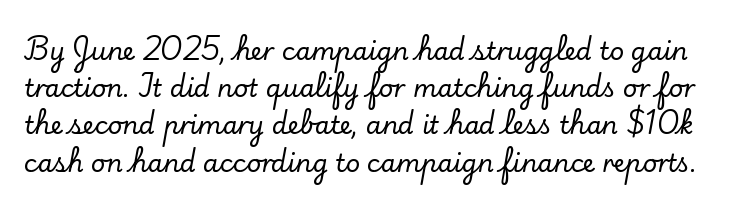
{"underline": "no", "line_spacing": "normal", "line_spacing_ratio": 1.49, "letter_spacing": "normal", "letter_spacing_em": 0.0, "glyph_px": 25}
